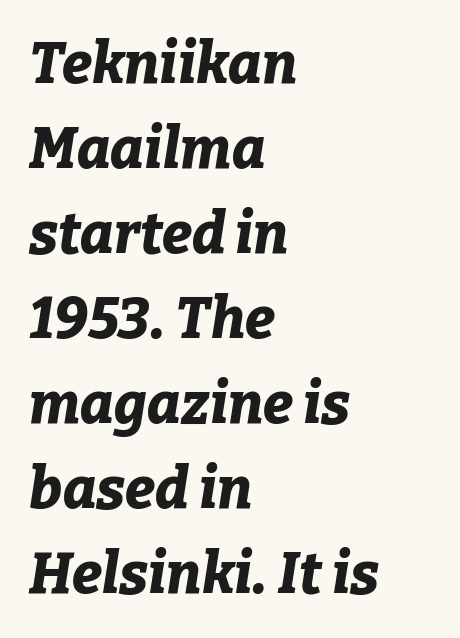
{"italic": "yes", "lean": "right", "slant_degrees": 9, "bold": "yes", "weight": "bold", "width": "normal", "stroke_contrast": "low", "x_height": "medium", "monospaced": "no", "underline": "no", "align": "left", "line_spacing": "normal", "line_spacing_ratio": 1.49, "letter_spacing": "normal", "letter_spacing_em": 0.0, "glyph_px": 57}
